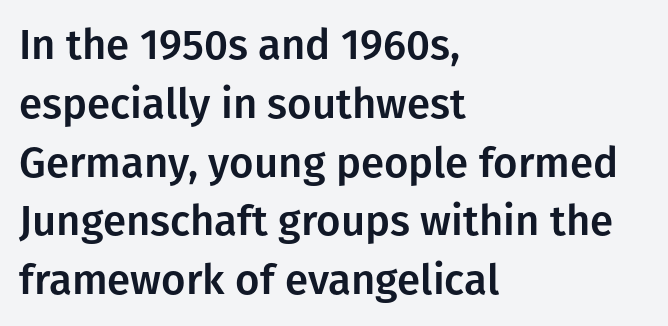
{"serif": "no", "italic": "no", "width": "normal", "stroke_contrast": "low", "x_height": "medium", "monospaced": "no", "underline": "no", "align": "left", "line_spacing": "normal", "line_spacing_ratio": 1.4, "letter_spacing": "normal", "letter_spacing_em": 0.0, "glyph_px": 42}
